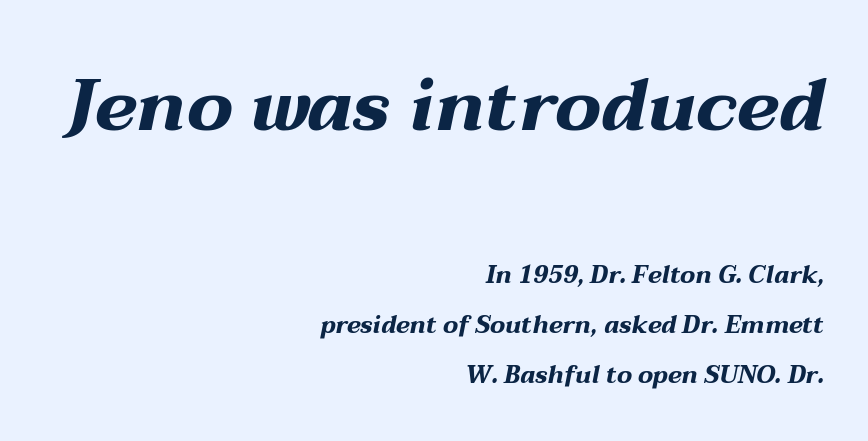
{"italic": "yes", "lean": "right", "slant_degrees": 12, "bold": "yes", "weight": "bold", "width": "wide", "stroke_contrast": "medium", "x_height": "medium", "monospaced": "no", "underline": "no", "align": "right", "line_spacing": "loose", "line_spacing_ratio": 2.08, "letter_spacing": "normal", "letter_spacing_em": 0.0, "larger_block": "first", "size_ratio": 3.04, "glyph_px": 73}
